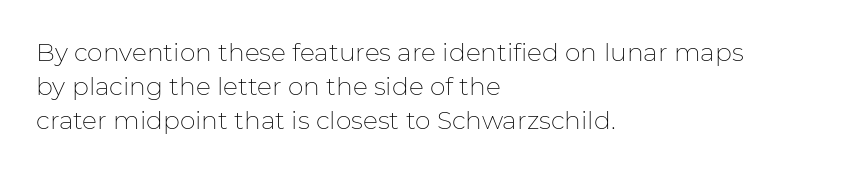
{"italic": "no", "bold": "no", "underline": "no", "align": "left", "line_spacing": "normal", "line_spacing_ratio": 1.36, "letter_spacing": "normal", "letter_spacing_em": 0.0, "glyph_px": 25}
